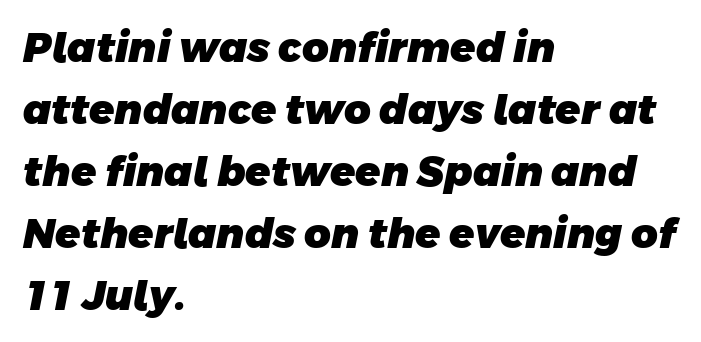
The image shows 41 px heavy sans-serif type; set left-aligned, normal line spacing (1.51x), normal letter spacing, not underlined; low stroke contrast and a large x-height.
